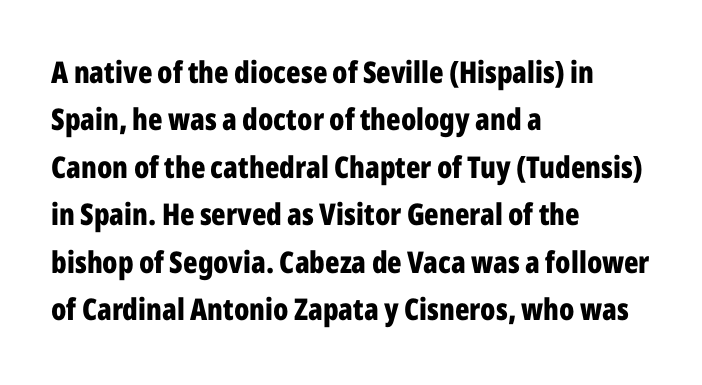
Is there any slant? The stems are plumb. Font category for this specimen: sans-serif. Caption: bold face, heavy strokes. Words float on clear page, feet unadorned. The face used here is proportionally spaced, like ordinary book or web type.
